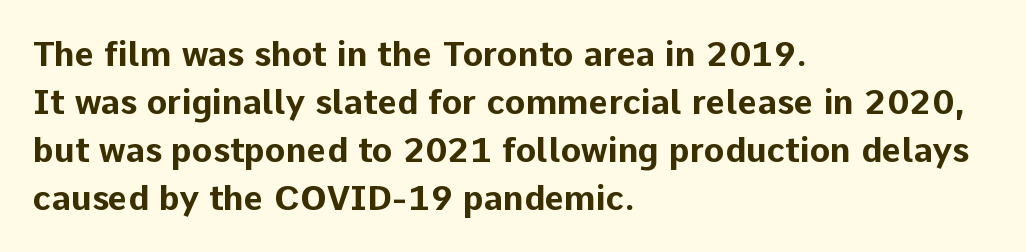
{"serif": "no", "italic": "no", "bold": "yes", "weight": "bold", "width": "normal", "stroke_contrast": "low", "x_height": "medium", "monospaced": "no", "underline": "no", "align": "left", "line_spacing": "normal", "line_spacing_ratio": 1.41, "letter_spacing": "normal", "letter_spacing_em": 0.0, "glyph_px": 34}
